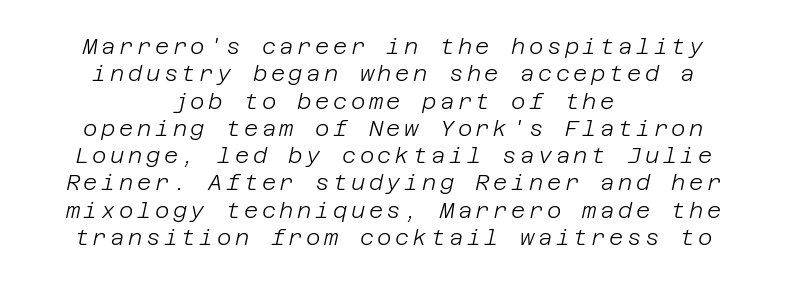
Q: Is the text bold? A: No.
Q: Is the text italic (slanted)? A: Yes, it leans right by about 12 degrees.
Q: Is the text underlined? A: No.
Q: How is the paragraph aligned? A: Centered.
